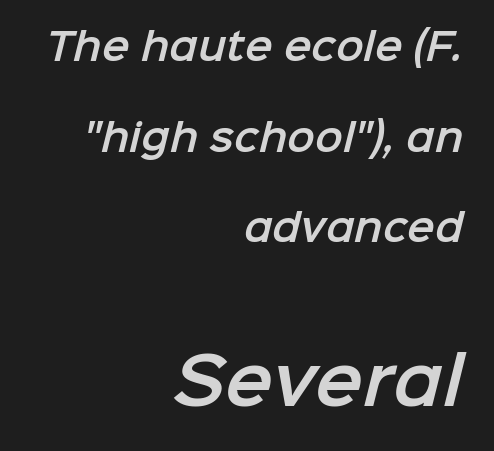
Q: Is the typeface a serif or a sans-serif typeface? A: Sans-serif.
Q: Is the text underlined? A: No.
Q: How is the paragraph aligned? A: Right-aligned.
Q: Is the spacing between letters normal or unusually wide? A: Normal.
Q: Is the spacing between lines tight, normal or loose? A: Loose.
Q: Which block of text is set in a larger size, the first (top) or the second (bottom)? A: The second (bottom) one.
Q: Width (condensed, normal, or wide)? A: Normal.
Q: Stroke contrast? A: Low.
Q: x-height? A: Medium.
Q: Monospaced? A: No.
